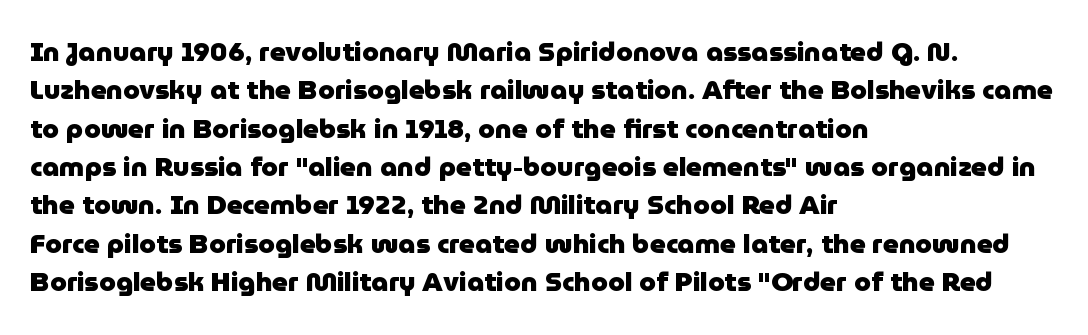
The image shows 27 px bold type, upright; set left-aligned, normal line spacing (1.42x), normal letter spacing, not underlined.
